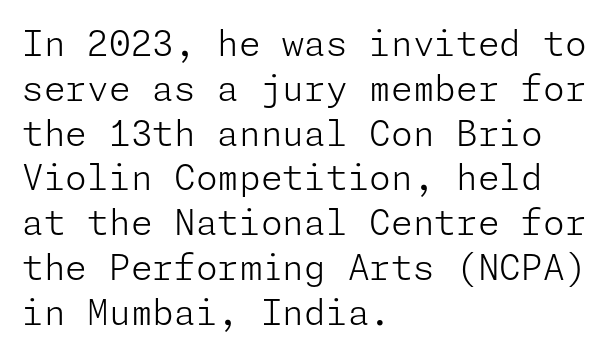
This rendering features lettering with no underline. The rows are spaced the way most documents space them. Where is the straight margin? On the left. In terms of letterform style, serifs are entirely absent. Style check: upright.
